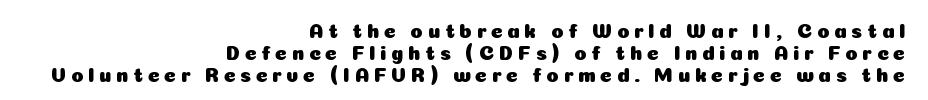
Tracking here is generous; glyphs stand well apart from one another. Notice how the passage keeps a crisp vertical edge on the right only. Posture: straight, roman, zero tilt. Honestly, the rows look squashed on top of each other. Descender tails drop into unmarked territory.
